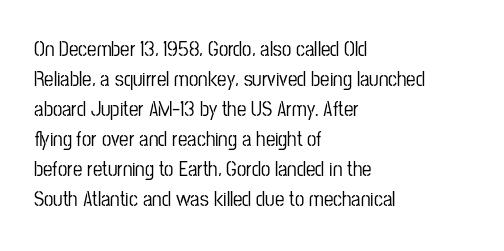
Q: Is the text italic (slanted)? A: No, it is upright.
Q: Is the text underlined? A: No.
Q: How is the paragraph aligned? A: Left-aligned.
Q: Is the spacing between letters normal or unusually wide? A: Normal.
Q: Is the spacing between lines tight, normal or loose? A: Normal.
